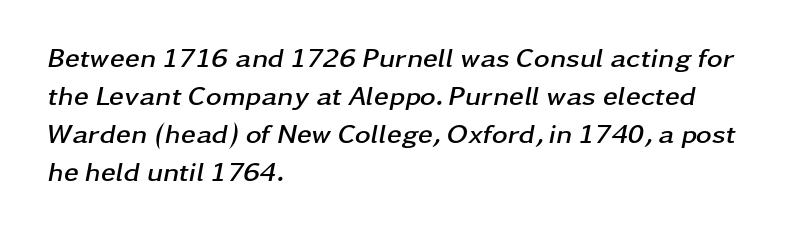
Q: Is the text bold? A: Yes.
Q: Is the text italic (slanted)? A: Yes, it leans right by about 11 degrees.
Q: Is the text underlined? A: No.
Q: How is the paragraph aligned? A: Left-aligned.
Q: Is the spacing between letters normal or unusually wide? A: Normal.
Q: Is the spacing between lines tight, normal or loose? A: Normal.
